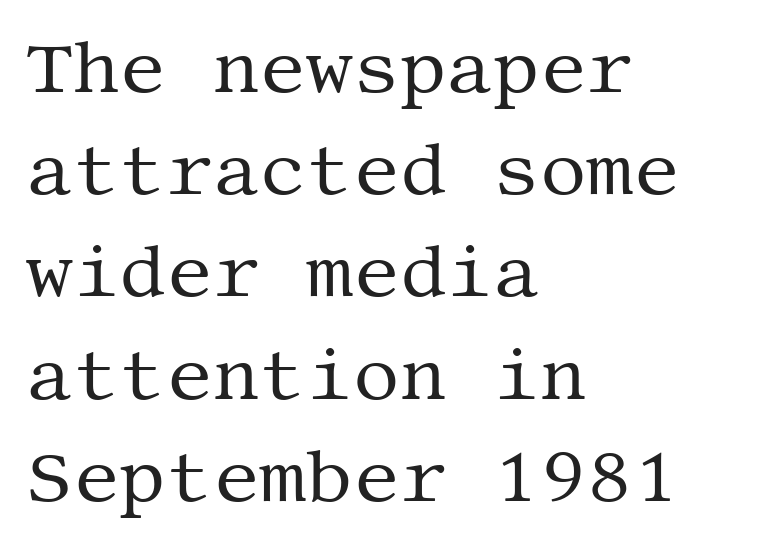
{"serif": "yes", "italic": "no", "bold": "no", "weight": "regular", "width": "normal", "stroke_contrast": "medium", "x_height": "large", "underline": "no", "align": "left", "line_spacing": "normal", "line_spacing_ratio": 1.4, "letter_spacing": "normal", "letter_spacing_em": 0.0, "glyph_px": 73}
